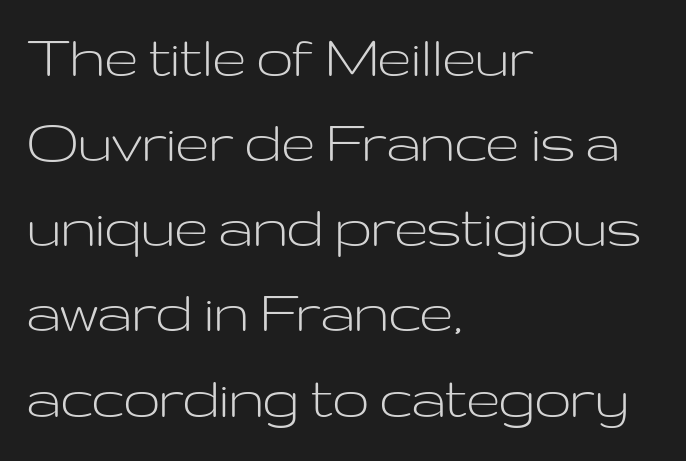
Q: Is the text bold? A: No.
Q: Is the text italic (slanted)? A: No, it is upright.
Q: Is the typeface a serif or a sans-serif typeface? A: Sans-serif.
Q: Is the text underlined? A: No.
Q: How is the paragraph aligned? A: Left-aligned.
Q: Is the spacing between letters normal or unusually wide? A: Normal.
Q: Is the spacing between lines tight, normal or loose? A: Normal.
Q: Width (condensed, normal, or wide)? A: Wide.
Q: Stroke contrast? A: Low.
Q: x-height? A: Medium.
Q: Monospaced? A: No.
